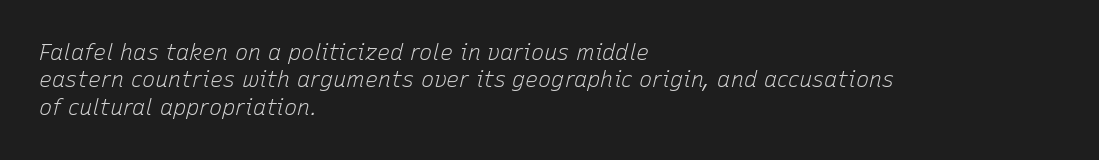
Q: Is the text bold? A: No.
Q: Is the text italic (slanted)? A: Yes, it leans right by about 15 degrees.
Q: Is the text underlined? A: No.
Q: How is the paragraph aligned? A: Left-aligned.
Q: Is the spacing between letters normal or unusually wide? A: Normal.
